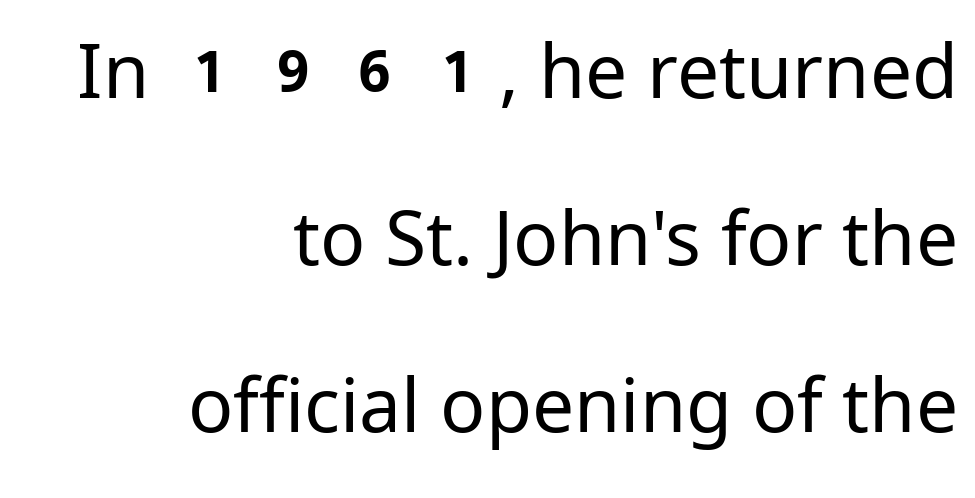
{"serif": "no", "italic": "no", "bold": "no", "weight": "regular", "width": "normal", "stroke_contrast": "low", "x_height": "medium", "monospaced": "no", "underline": "no", "align": "right", "line_spacing": "loose", "line_spacing_ratio": 2.23, "letter_spacing": "normal", "letter_spacing_em": 0.0, "glyph_px": 75}
